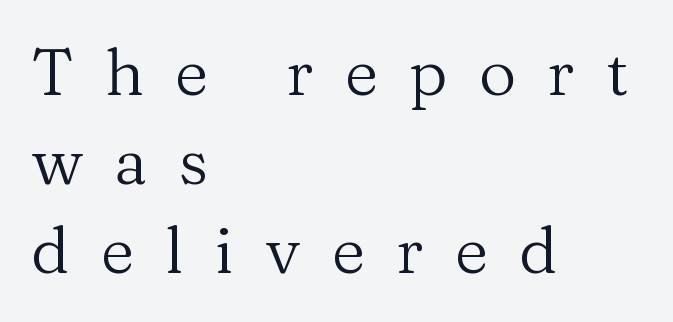
Q: Is the text bold? A: No.
Q: Is the text italic (slanted)? A: No, it is upright.
Q: Is the typeface a serif or a sans-serif typeface? A: Serif.
Q: Is the text underlined? A: No.
Q: How is the paragraph aligned? A: Left-aligned.
Q: Is the spacing between letters normal or unusually wide? A: Unusually wide.
Q: Is the spacing between lines tight, normal or loose? A: Normal.
Q: Width (condensed, normal, or wide)? A: Normal.
Q: Stroke contrast? A: Medium.
Q: x-height? A: Medium.
Q: Monospaced? A: No.
